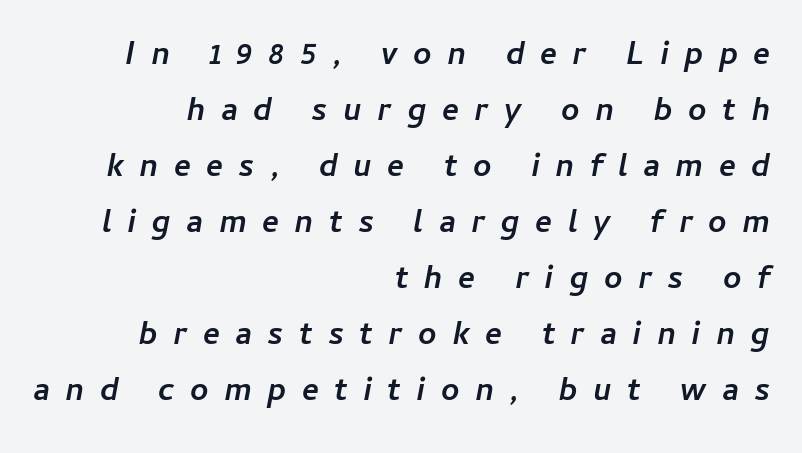
The image shows 32 px semibold type, italic (leaning right); set right-aligned, line spacing 1.75x, unusually wide letter spacing (+0.48 em), not underlined; low stroke contrast and a medium x-height.
